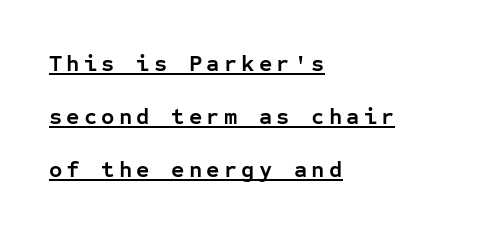
The image shows 23 px bold type, upright; set left-aligned, loose line spacing (2.3x), underlined.
